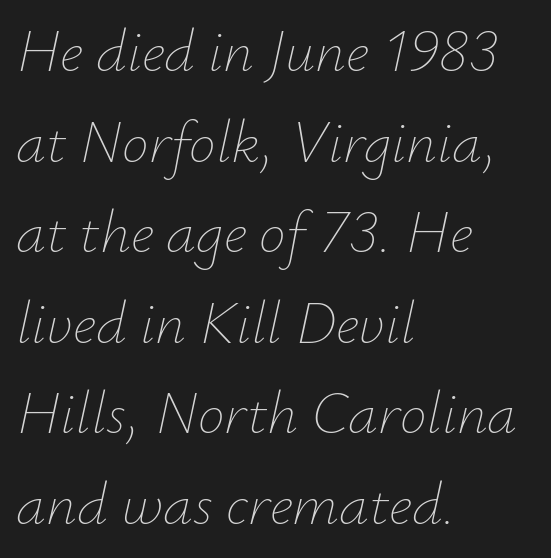
The image shows 60 px thin type, italic (leaning right); set left-aligned, normal line spacing (1.51x), normal letter spacing, not underlined; low stroke contrast and a small x-height.
